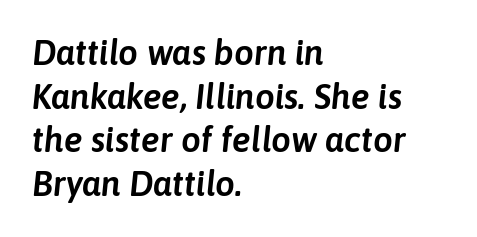
The image shows 35 px text type, italic (leaning right); set left-aligned, normal line spacing (1.25x), normal letter spacing, not underlined; low stroke contrast and a medium x-height.
